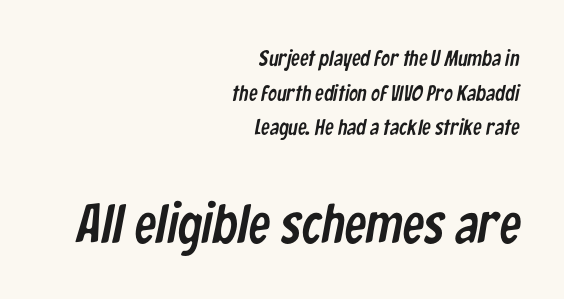
Q: Is the typeface a serif or a sans-serif typeface? A: Sans-serif.
Q: Is the text underlined? A: No.
Q: How is the paragraph aligned? A: Right-aligned.
Q: Is the spacing between letters normal or unusually wide? A: Normal.
Q: Is the spacing between lines tight, normal or loose? A: Normal.
Q: Which block of text is set in a larger size, the first (top) or the second (bottom)? A: The second (bottom) one.
Q: Width (condensed, normal, or wide)? A: Condensed.
Q: Stroke contrast? A: Low.
Q: x-height? A: Medium.
Q: Monospaced? A: No.
